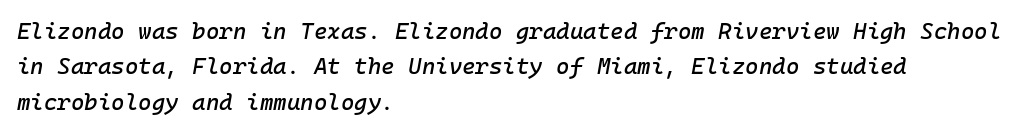
Notice how the passage keeps a crisp vertical edge on the left only. Spacing between characters is what you'd get straight out of the box. Quick note: italic. Check the space under the baseline: it is left empty. In terms of leading, this rendering sits right in the middle.
